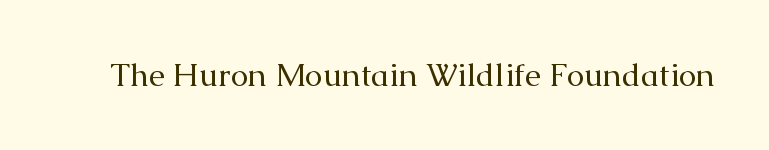
{"serif": "yes", "italic": "no", "bold": "no", "weight": "regular", "width": "normal", "stroke_contrast": "medium", "x_height": "medium", "monospaced": "no", "underline": "no", "letter_spacing": "normal", "letter_spacing_em": 0.0, "glyph_px": 32}
